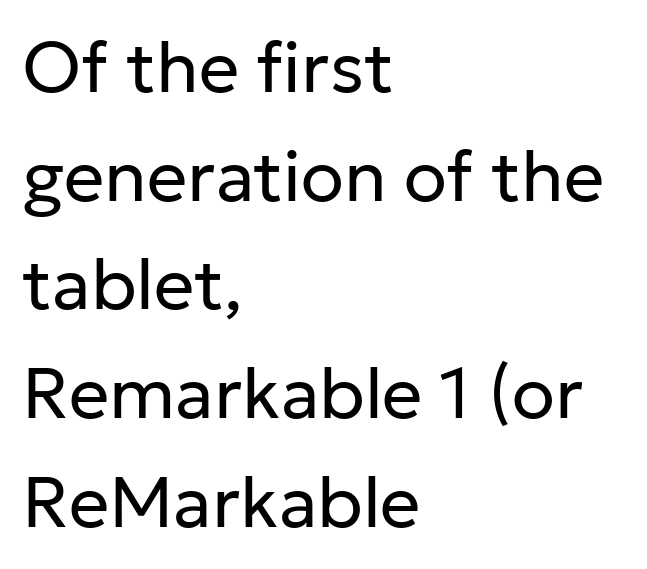
The image shows 71 px regular-weight sans-serif type, upright; set left-aligned, normal line spacing (1.53x), normal letter spacing, not underlined; low stroke contrast and a medium x-height.
